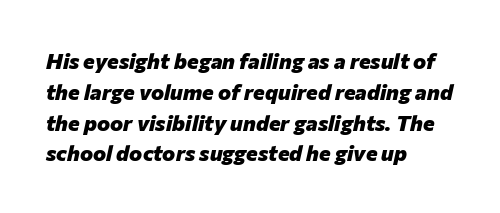
Successive baselines arrive at the customary interval. The face used here has a pronounced slope to its letters. The compositor pushed each line to the left boundary. The letterforms sit shoulder to shoulder at normal distance. I'd describe the lettering as bold — thick and assertive. The glyphs are unaccompanied by any horizontal stroke below them.
